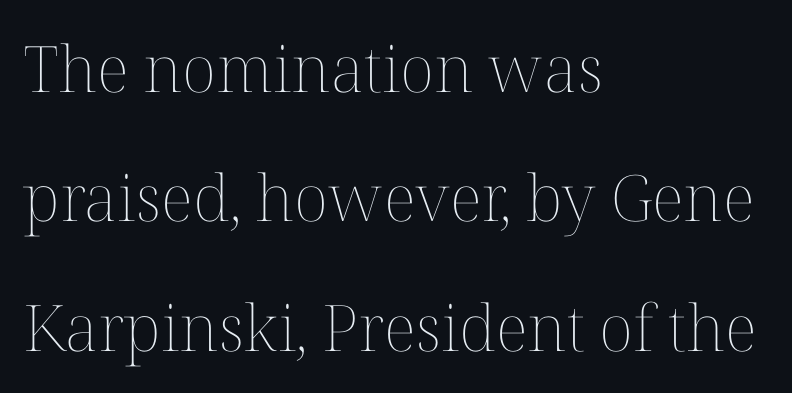
Q: Is the text bold? A: No.
Q: Is the text italic (slanted)? A: No, it is upright.
Q: Is the text underlined? A: No.
Q: How is the paragraph aligned? A: Left-aligned.
Q: Is the spacing between letters normal or unusually wide? A: Normal.
Q: Is the spacing between lines tight, normal or loose? A: Loose.
Q: Width (condensed, normal, or wide)? A: Normal.
Q: Stroke contrast? A: Medium.
Q: x-height? A: Medium.
Q: Monospaced? A: No.
